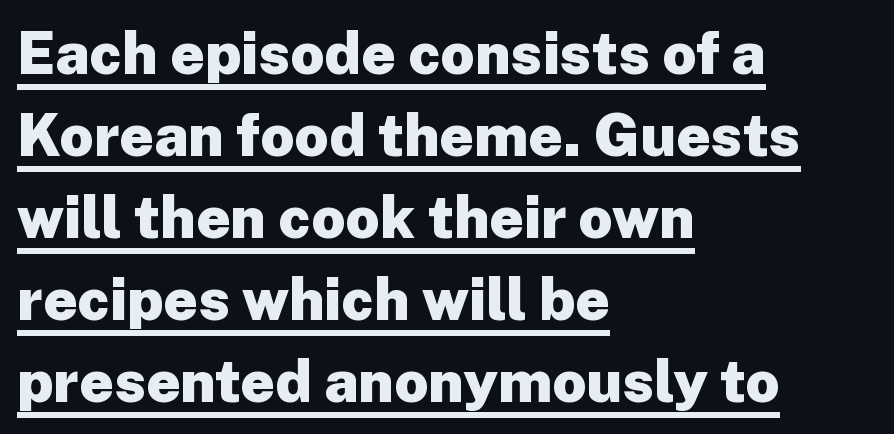
Q: Is the text bold? A: Yes.
Q: Is the text italic (slanted)? A: No, it is upright.
Q: Is the typeface a serif or a sans-serif typeface? A: Sans-serif.
Q: Is the text underlined? A: Yes.
Q: How is the paragraph aligned? A: Left-aligned.
Q: Is the spacing between letters normal or unusually wide? A: Normal.
Q: Is the spacing between lines tight, normal or loose? A: Normal.
Q: Width (condensed, normal, or wide)? A: Normal.
Q: Stroke contrast? A: Low.
Q: x-height? A: Medium.
Q: Monospaced? A: No.
